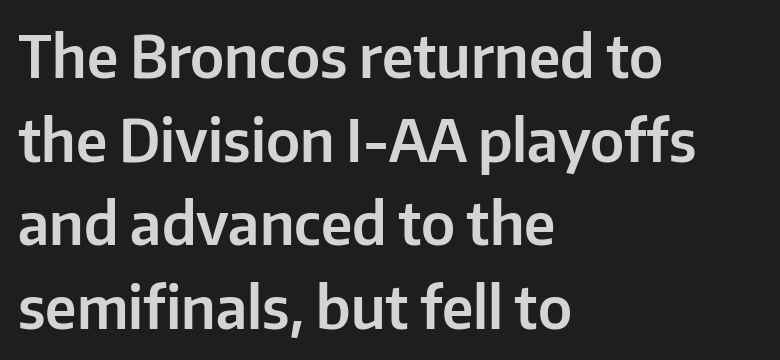
Q: Is the text italic (slanted)? A: No, it is upright.
Q: Is the typeface a serif or a sans-serif typeface? A: Sans-serif.
Q: Is the text underlined? A: No.
Q: How is the paragraph aligned? A: Left-aligned.
Q: Is the spacing between letters normal or unusually wide? A: Normal.
Q: Is the spacing between lines tight, normal or loose? A: Normal.
Q: Width (condensed, normal, or wide)? A: Normal.
Q: Stroke contrast? A: Low.
Q: x-height? A: Medium.
Q: Monospaced? A: No.
